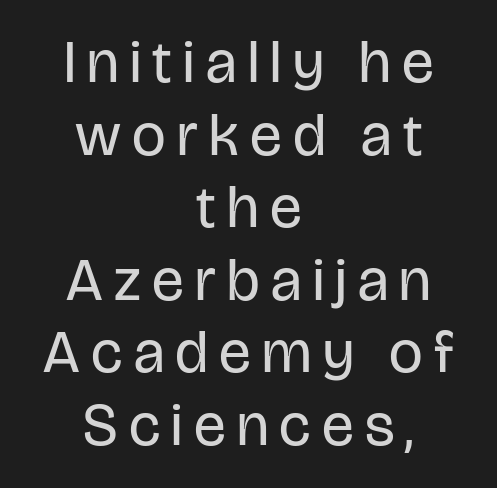
Posture: vertical. Stroke terminals: plain, sans-serif. Weight class: somewhere from thin through regular. Lines of text with bare space underneath. Spacing verdict: proportional, widths tailored to each character.
